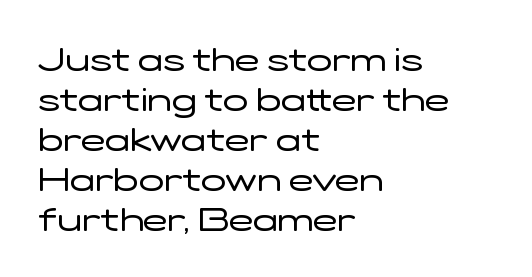
{"serif": "no", "italic": "no", "bold": "no", "weight": "regular", "width": "wide", "stroke_contrast": "low", "x_height": "medium", "monospaced": "no", "underline": "no", "align": "left", "line_spacing_ratio": 1.21, "letter_spacing": "normal", "letter_spacing_em": 0.0, "glyph_px": 33}
